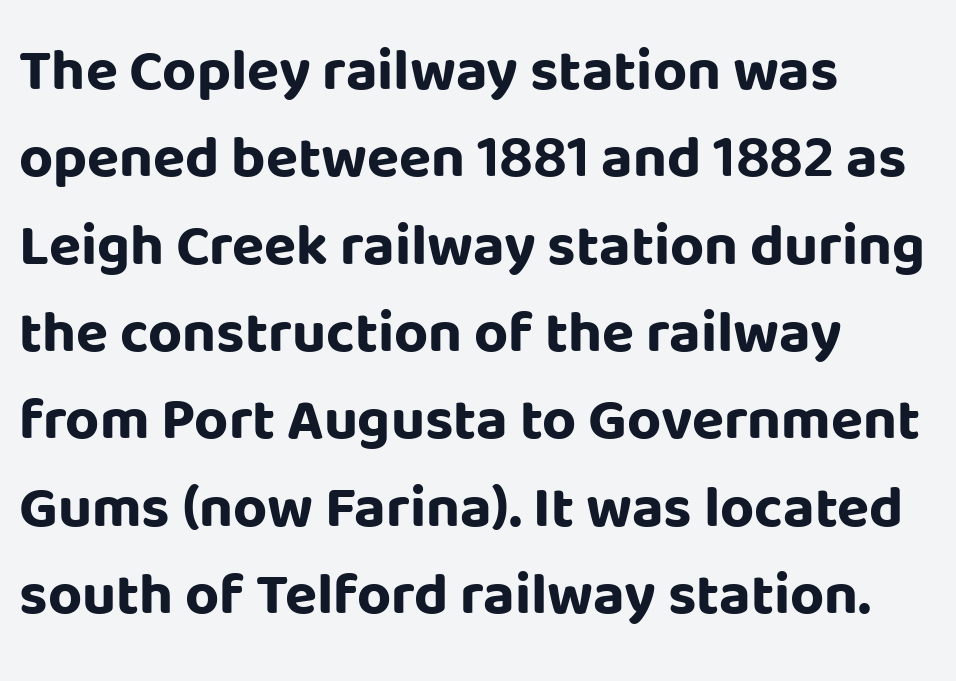
The image shows 59 px bold sans-serif type, upright; set left-aligned, normal line spacing (1.48x), normal letter spacing, not underlined; low stroke contrast and a large x-height.
